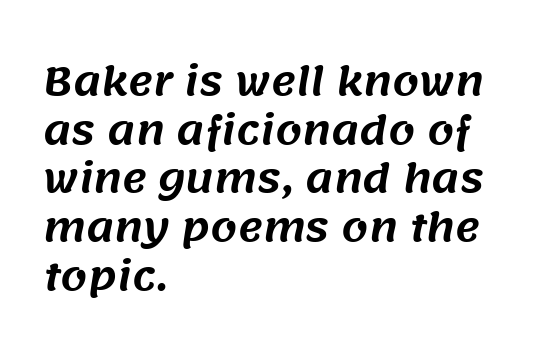
Which margin do the lines hug? The left one — the right edge is uneven. Spacing verdict: proportional, widths tailored to each character. Bare-footed words on every line. Regarding serifs, this sample does without them.
